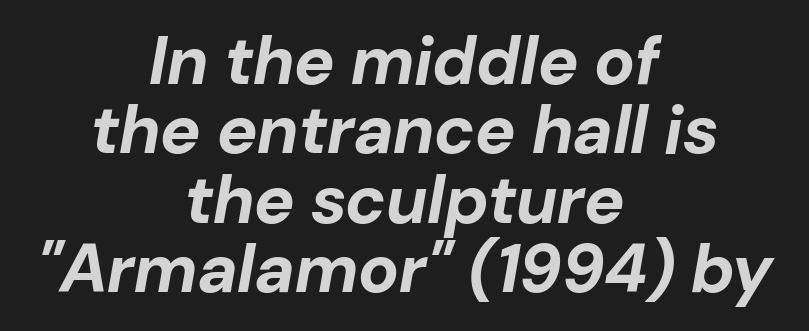
Plain, unruled lines of type. It's the slanting kind of type. These lines are rendered in a variable-pitch font. Typeset on center — no edge is straight. In terms of leading, this rendering errs on the cramped side.
